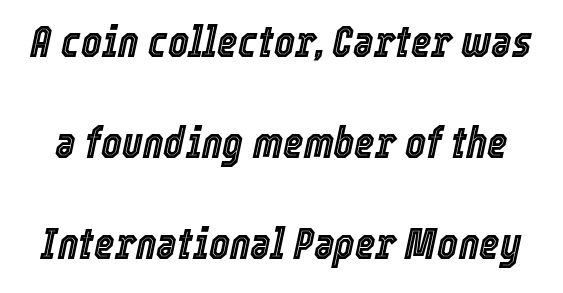
Italic? Definitely — the glyphs are oblique. Has an underline been added? It has not. Regarding leading, the lines here are spaced well apart. The gaps between neighbouring characters are ordinary and unremarkable. The passage shown is typed in a proportional face where columns would drift.
